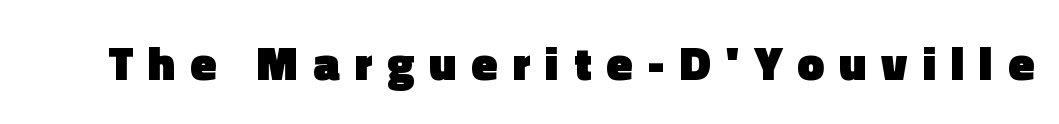
Character widths vary here, with narrow letters taking less room than wide ones. Bold? Absolutely — the strokes are thick and heavy. Is this a sans? Yes — the strokes have no serifs. Honestly, the letter spacing is so wide it's the main thing you notice.
